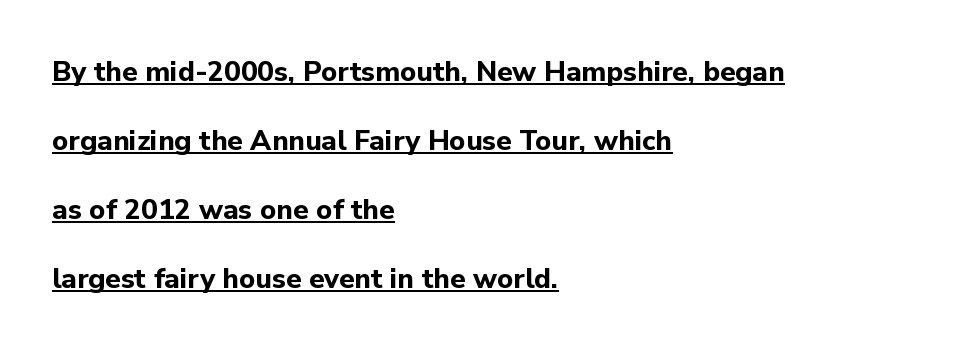
Think of a printed novel: that variable character pitch is what you see here. Does the type have serifs? No, each stem ends abruptly. A rule runs beneath these lines of type. Tall strokes in this sample are plumb rather than angled.
